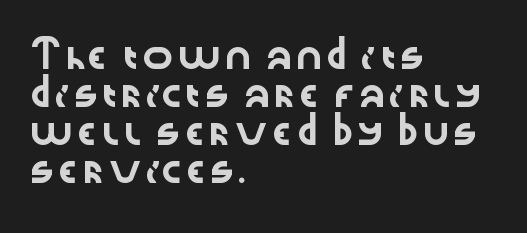
Q: Is the text italic (slanted)? A: No, it is upright.
Q: Is the text underlined? A: No.
Q: How is the paragraph aligned? A: Left-aligned.
Q: Is the spacing between letters normal or unusually wide? A: Normal.
Q: Is the spacing between lines tight, normal or loose? A: Normal.
